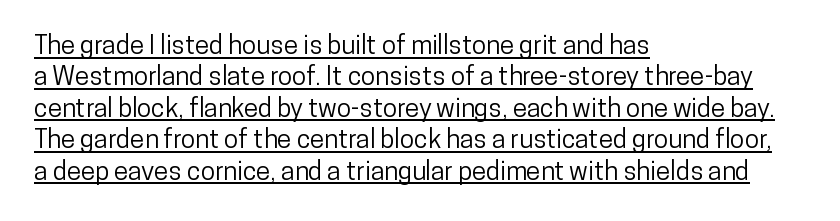
{"italic": "no", "underline": "yes", "align": "left", "line_spacing_ratio": 1.21, "letter_spacing": "normal", "letter_spacing_em": 0.0, "glyph_px": 26}
